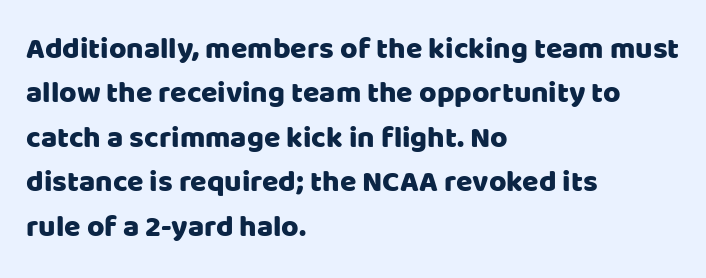
Q: Is the text italic (slanted)? A: No, it is upright.
Q: Is the typeface a serif or a sans-serif typeface? A: Sans-serif.
Q: Is the text underlined? A: No.
Q: How is the paragraph aligned? A: Left-aligned.
Q: Is the spacing between letters normal or unusually wide? A: Normal.
Q: Is the spacing between lines tight, normal or loose? A: Normal.
Q: Width (condensed, normal, or wide)? A: Normal.
Q: Stroke contrast? A: Low.
Q: x-height? A: Large.
Q: Monospaced? A: No.
